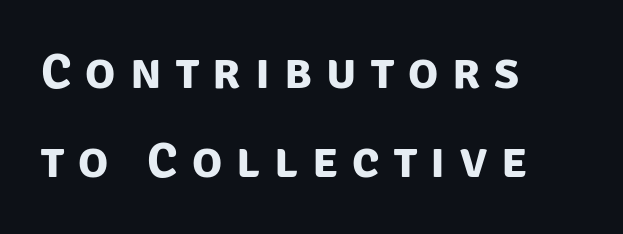
Q: Is the text bold? A: Yes.
Q: Is the typeface a serif or a sans-serif typeface? A: Sans-serif.
Q: Is the text underlined? A: No.
Q: How is the paragraph aligned? A: Left-aligned.
Q: Is the spacing between letters normal or unusually wide? A: Unusually wide.
Q: Width (condensed, normal, or wide)? A: Normal.
Q: Stroke contrast? A: Low.
Q: x-height? A: Large.
Q: Monospaced? A: No.
